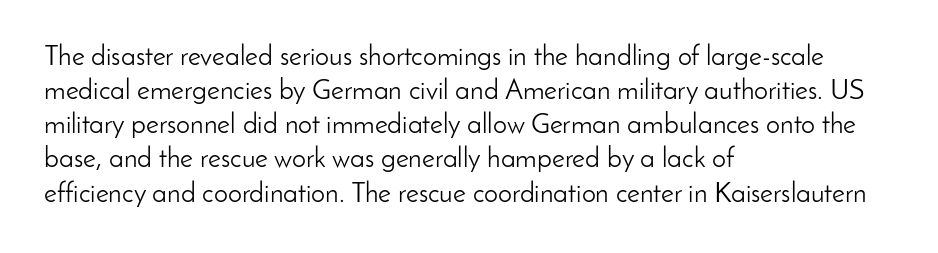
The image shows 28 px light sans-serif type, upright; set left-aligned, line spacing 1.22x, normal letter spacing, not underlined; low stroke contrast and a small x-height.
